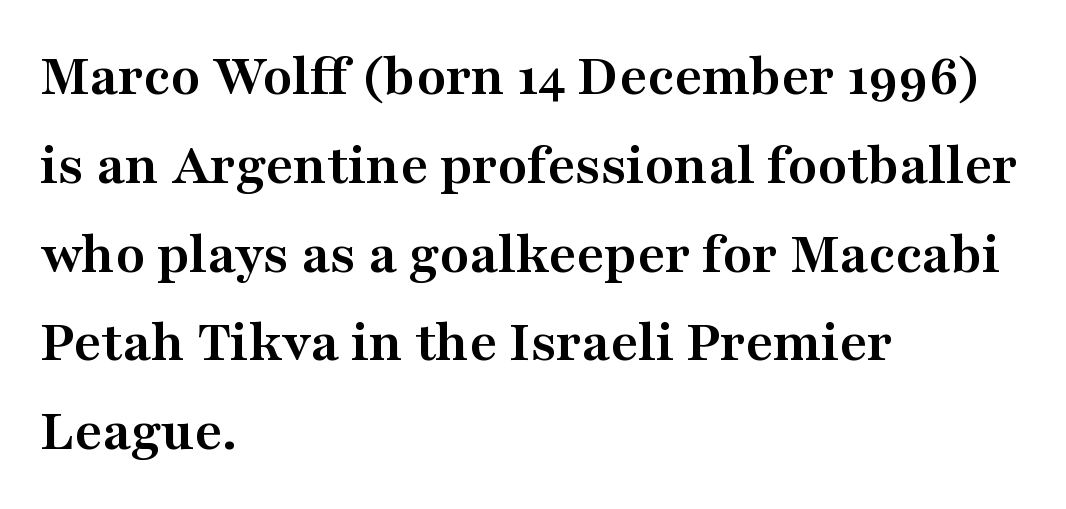
{"serif": "yes", "italic": "no", "bold": "yes", "weight": "semibold", "width": "wide", "stroke_contrast": "medium", "x_height": "medium", "monospaced": "no", "underline": "no", "align": "left", "line_spacing": "normal", "line_spacing_ratio": 1.48, "letter_spacing": "normal", "letter_spacing_em": 0.0, "glyph_px": 60}
